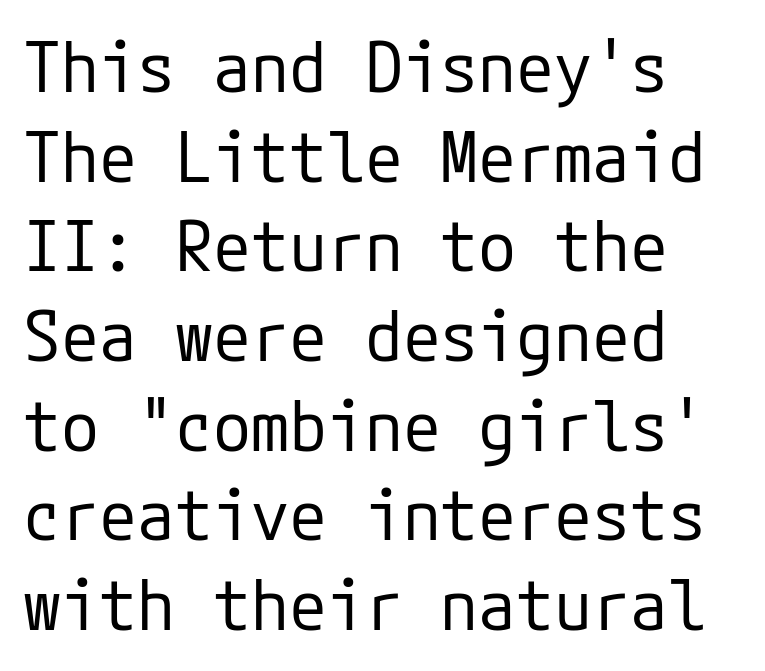
Ordinary non-slanted type is in use. The passage shown stacks its lines at a standard gap. Counters stay open thanks to moderate or lighter strokes. This rendering leaves character spacing at its baseline value.
